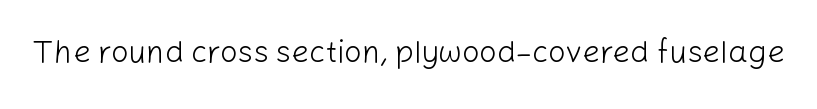
The passage shown is typeset with a sans-serif family. A roman cut, with each character standing at attention. The strip under each line holds only bare page. Caption: face not bold, strokes unweighted.
